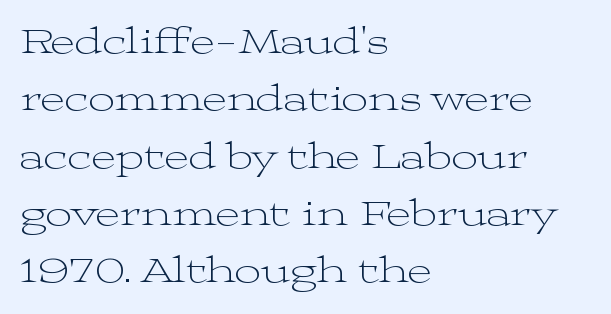
Stems here are at most as thick as an everyday book face. How would I describe the line gaps? Plain and ordinary. No extra tracking has been applied to these lines. Does the type have serifs? Yes, each stem ends in a small foot. Think of a printed novel: that variable character pitch is what you see here. These lines stack with their left ends in a neat column.
